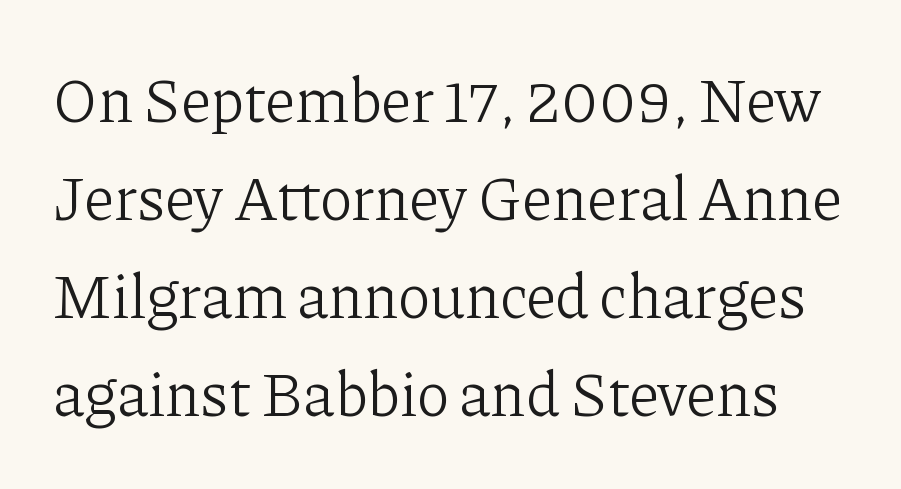
Q: Is the text bold? A: No.
Q: Is the text italic (slanted)? A: No, it is upright.
Q: Is the typeface a serif or a sans-serif typeface? A: Serif.
Q: Is the text underlined? A: No.
Q: Is the spacing between letters normal or unusually wide? A: Normal.
Q: Is the spacing between lines tight, normal or loose? A: Normal.
Q: Width (condensed, normal, or wide)? A: Normal.
Q: Stroke contrast? A: Low.
Q: x-height? A: Medium.
Q: Monospaced? A: No.
